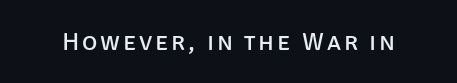
{"italic": "no", "bold": "no", "underline": "no", "glyph_px": 26}
